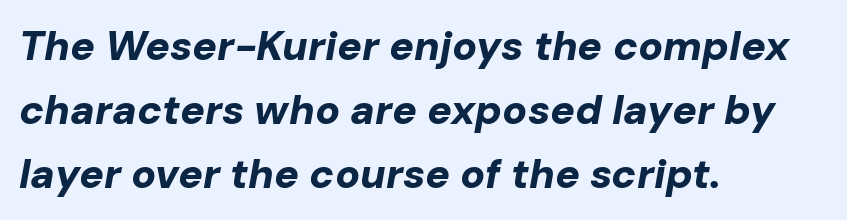
Q: Is the text bold? A: Yes.
Q: Is the text italic (slanted)? A: Yes, it leans right by about 10 degrees.
Q: Is the text underlined? A: No.
Q: How is the paragraph aligned? A: Left-aligned.
Q: Is the spacing between letters normal or unusually wide? A: Normal.
Q: Is the spacing between lines tight, normal or loose? A: Normal.
Q: Width (condensed, normal, or wide)? A: Normal.
Q: Stroke contrast? A: Low.
Q: x-height? A: Medium.
Q: Monospaced? A: No.
